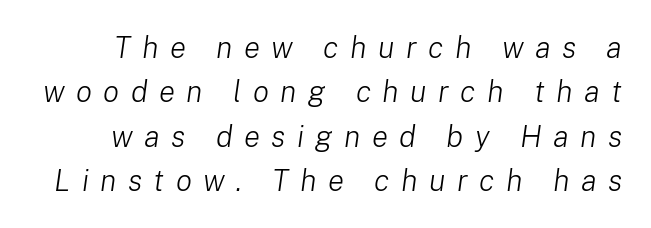
{"italic": "yes", "lean": "right", "slant_degrees": 8, "bold": "no", "weight": "light", "width": "normal", "stroke_contrast": "low", "x_height": "medium", "monospaced": "no", "underline": "no", "line_spacing": "normal", "line_spacing_ratio": 1.48, "letter_spacing": "wide", "letter_spacing_em": 0.38, "glyph_px": 30}
